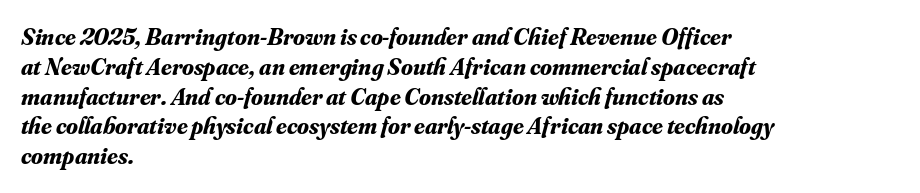
Q: Is the text bold? A: Yes.
Q: Is the text italic (slanted)? A: Yes, it leans right by about 16 degrees.
Q: Is the text underlined? A: No.
Q: How is the paragraph aligned? A: Left-aligned.
Q: Is the spacing between letters normal or unusually wide? A: Normal.
